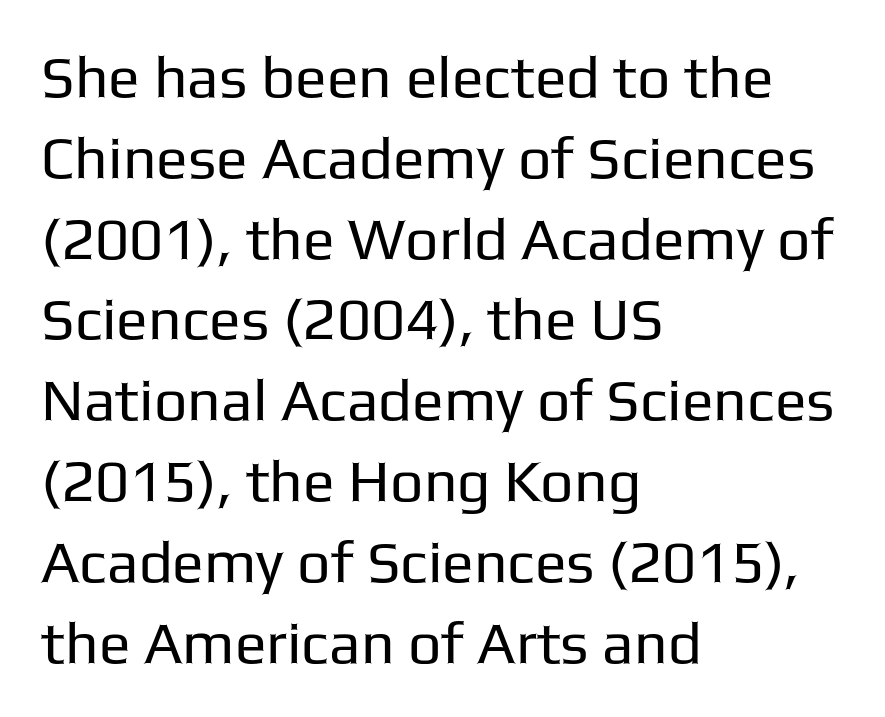
The image shows 59 px regular-weight sans-serif type, upright; set left-aligned, normal line spacing (1.37x), normal letter spacing, not underlined; low stroke contrast and a medium x-height.
